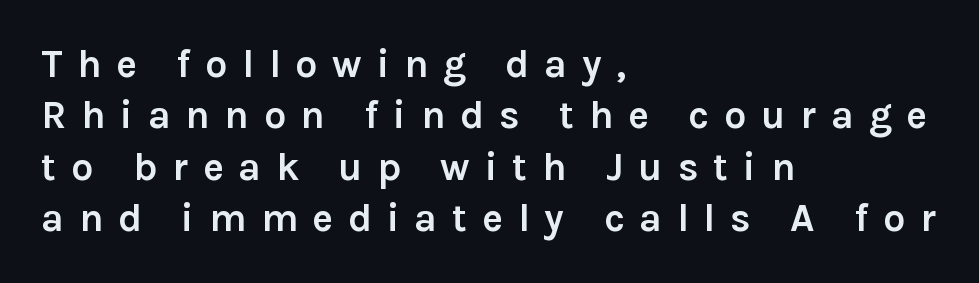
The image shows 39 px semibold sans-serif type, upright; set left-aligned, normal line spacing (1.32x), unusually wide letter spacing (+0.38 em), not underlined; low stroke contrast and a medium x-height.
